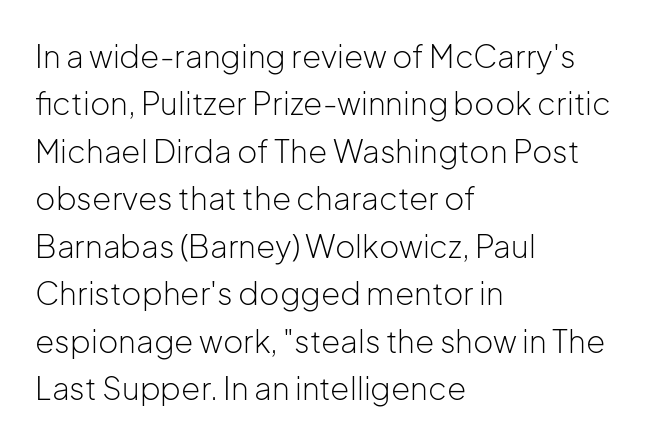
{"serif": "no", "italic": "no", "bold": "no", "weight": "light", "width": "normal", "stroke_contrast": "low", "x_height": "medium", "monospaced": "no", "underline": "no", "align": "left", "line_spacing": "normal", "line_spacing_ratio": 1.53, "letter_spacing": "normal", "letter_spacing_em": 0.0, "glyph_px": 31}
